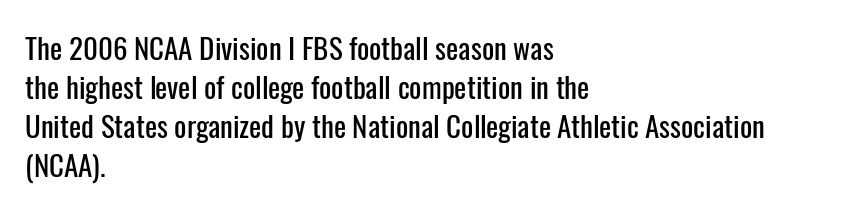
The image shows 29 px condensed sans-serif type, upright; set left-aligned, normal line spacing (1.35x), normal letter spacing, not underlined; low stroke contrast and a medium x-height.
